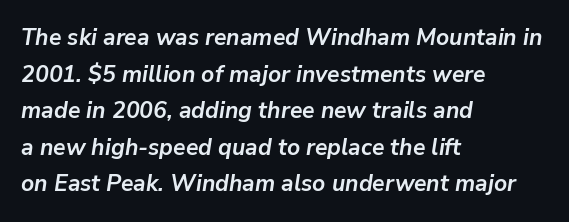
Descender tails drop into unmarked territory. Its strokes are broad and dark, the hallmark of bold type. Evenly set lines give the paragraph a standard silhouette. Between one letter and the next there's only the usual sliver of space. You can tell it's italic because the verticals aren't actually vertical. The lines in this sample share a left origin and differ only in where they stop.
